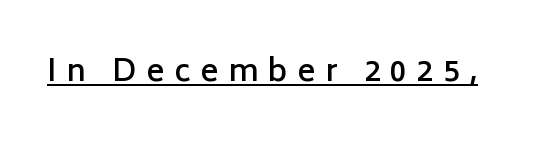
Looks like regular typesetting: each glyph gets only the width it needs. Between one letter and the next there's a generous, obvious gap. Every stem runs plumb, perpendicular to the baseline. A typesetter would label this face a sans.
